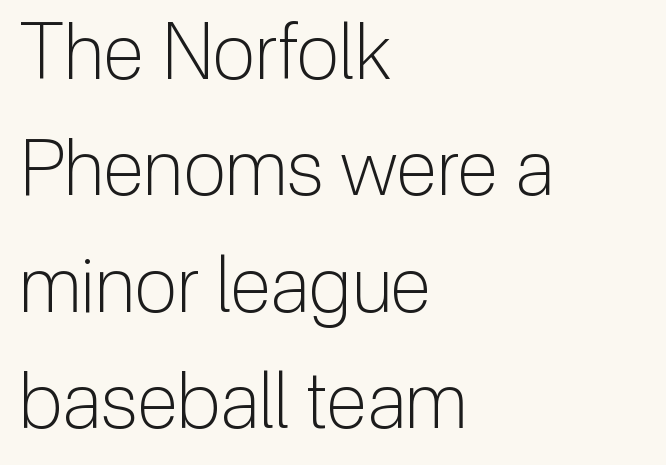
{"serif": "no", "italic": "no", "bold": "no", "weight": "light", "width": "normal", "stroke_contrast": "low", "x_height": "medium", "monospaced": "no", "underline": "no", "align": "left", "line_spacing": "normal", "line_spacing_ratio": 1.51, "letter_spacing": "normal", "letter_spacing_em": 0.0, "glyph_px": 77}
